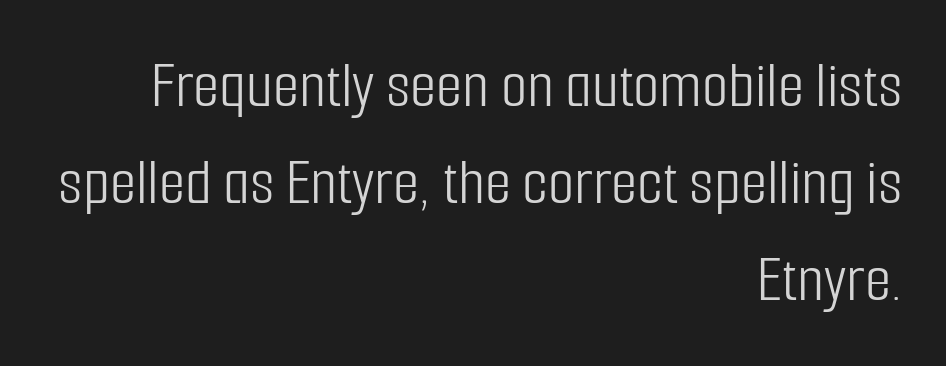
{"serif": "no", "italic": "no", "bold": "no", "weight": "light", "width": "condensed", "stroke_contrast": "low", "x_height": "medium", "monospaced": "no", "underline": "no", "align": "right", "line_spacing": "normal", "line_spacing_ratio": 1.43, "letter_spacing": "normal", "letter_spacing_em": 0.0, "glyph_px": 68}
